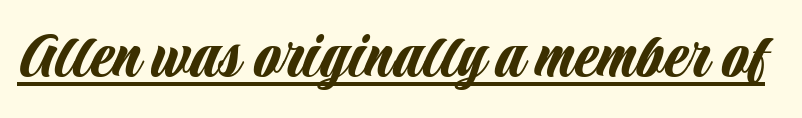
Descenders here cross a horizontal rule under the line. Grotesque or geometric, the face here clearly has no serifs. The passage shown is typed in a proportional face where columns would drift. Look at the tracking — it's just the regular setting, nothing added.
